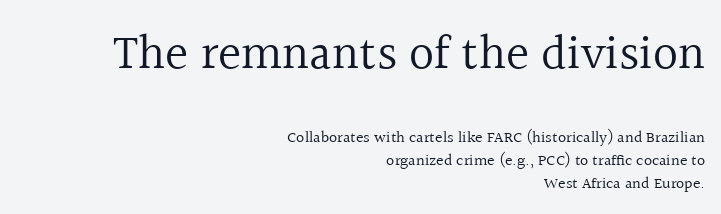
Q: Is the text bold? A: No.
Q: Is the text italic (slanted)? A: No, it is upright.
Q: Is the typeface a serif or a sans-serif typeface? A: Serif.
Q: Is the text underlined? A: No.
Q: How is the paragraph aligned? A: Right-aligned.
Q: Is the spacing between letters normal or unusually wide? A: Normal.
Q: Is the spacing between lines tight, normal or loose? A: Normal.
Q: Which block of text is set in a larger size, the first (top) or the second (bottom)? A: The first (top) one.
Q: Width (condensed, normal, or wide)? A: Normal.
Q: x-height? A: Medium.
Q: Monospaced? A: No.
